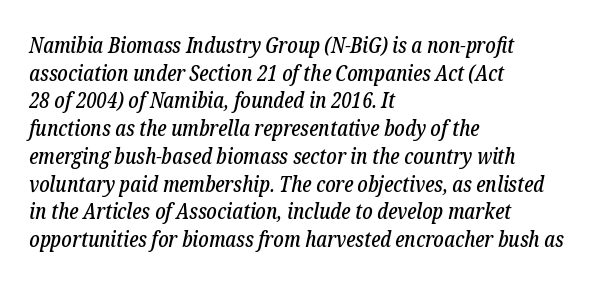
{"italic": "yes", "lean": "right", "slant_degrees": 12, "underline": "no", "align": "left", "line_spacing": "normal", "line_spacing_ratio": 1.26, "letter_spacing": "normal", "letter_spacing_em": 0.0, "glyph_px": 22}
